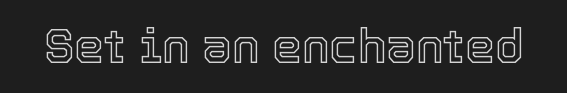
Between one letter and the next there's only the usual sliver of space. The strip under each line holds only bare page. The rendering uses natural spacing where letterforms have individual widths. The lettering stays uniformly vertical, giving the passage a roman look.
